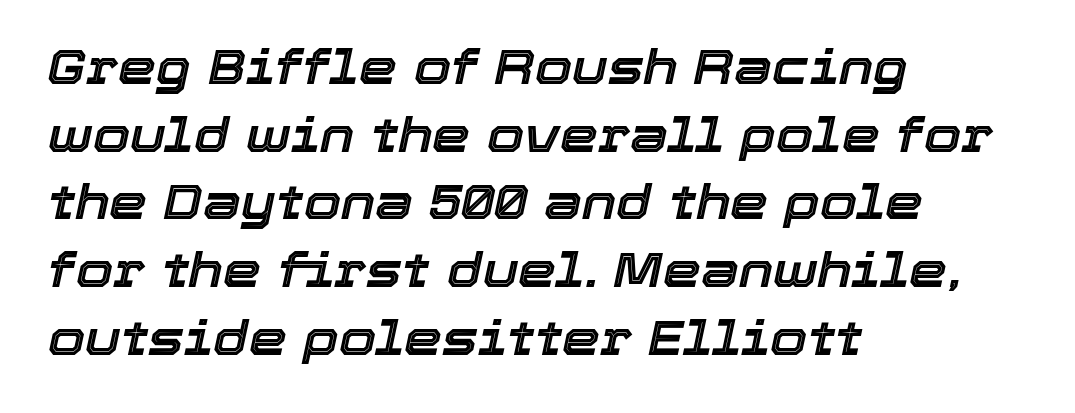
Q: Is the text italic (slanted)? A: Yes, it leans right by about 12 degrees.
Q: Is the text underlined? A: No.
Q: How is the paragraph aligned? A: Left-aligned.
Q: Is the spacing between letters normal or unusually wide? A: Normal.
Q: Is the spacing between lines tight, normal or loose? A: Normal.
Q: Width (condensed, normal, or wide)? A: Normal.
Q: x-height? A: Medium.
Q: Monospaced? A: No.
